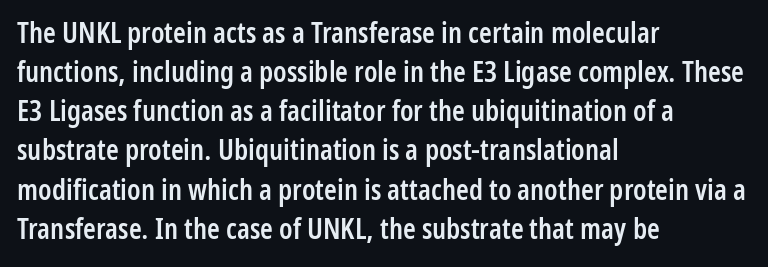
Examine the stroke ends and you'll find no serifs. Its strokes are somewhat broadened, the hallmark of semibold type. Glance below the letters and you will spot only blank space. The lines sit at an ordinary, default distance from one another. Notice how the stems are strictly vertical — no italics here. Is the letter spacing exaggerated? No — it looks like the ordinary default.
